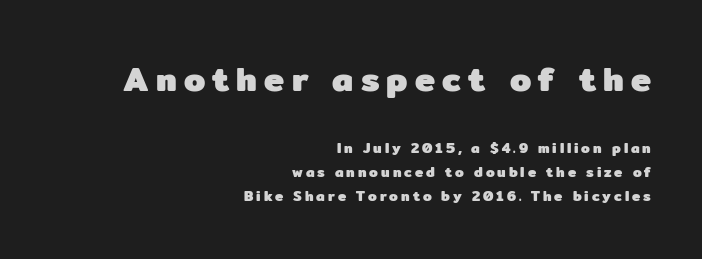
Q: Is the text bold? A: Yes.
Q: Is the text italic (slanted)? A: No, it is upright.
Q: Is the typeface a serif or a sans-serif typeface? A: Sans-serif.
Q: Is the text underlined? A: No.
Q: How is the paragraph aligned? A: Right-aligned.
Q: Is the spacing between letters normal or unusually wide? A: Unusually wide.
Q: Which block of text is set in a larger size, the first (top) or the second (bottom)? A: The first (top) one.
Q: Width (condensed, normal, or wide)? A: Normal.
Q: Stroke contrast? A: Low.
Q: x-height? A: Medium.
Q: Monospaced? A: No.
